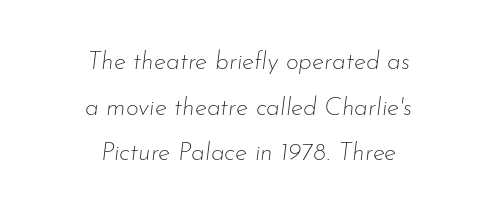
{"italic": "yes", "lean": "right", "slant_degrees": 7, "bold": "no", "underline": "no", "align": "center", "line_spacing_ratio": 1.83, "letter_spacing": "normal", "letter_spacing_em": 0.0, "glyph_px": 25}
